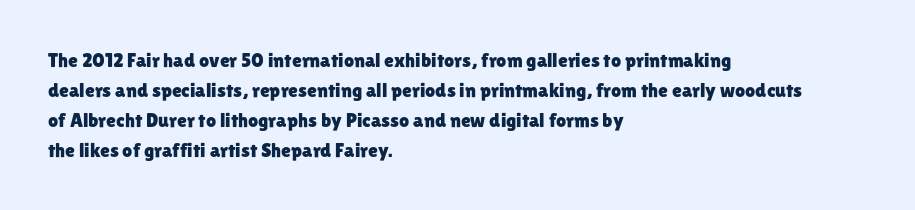
The image shows 20 px text type, upright; set left-aligned, normal line spacing (1.5x), normal letter spacing, not underlined.
